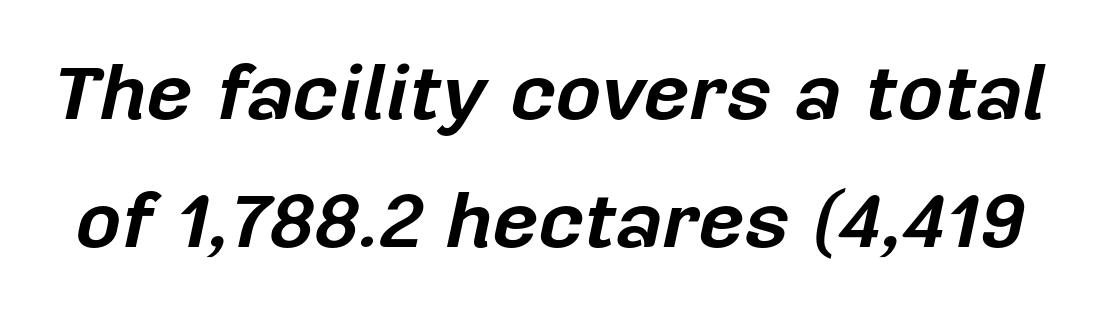
{"italic": "yes", "lean": "right", "slant_degrees": 12, "bold": "yes", "weight": "bold", "width": "normal", "stroke_contrast": "low", "x_height": "medium", "monospaced": "no", "underline": "no", "line_spacing": "normal", "line_spacing_ratio": 1.62, "letter_spacing": "normal", "letter_spacing_em": 0.0, "glyph_px": 79}
